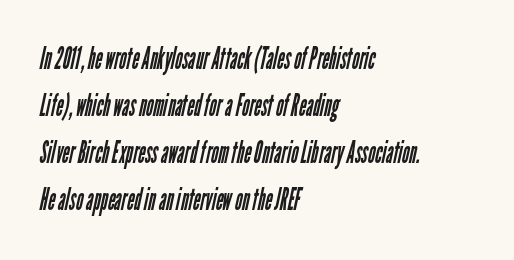
Q: Is the text bold? A: No.
Q: Is the typeface a serif or a sans-serif typeface? A: Sans-serif.
Q: Is the text underlined? A: No.
Q: How is the paragraph aligned? A: Left-aligned.
Q: Is the spacing between letters normal or unusually wide? A: Normal.
Q: Is the spacing between lines tight, normal or loose? A: Normal.
Q: Width (condensed, normal, or wide)? A: Condensed.
Q: Stroke contrast? A: Low.
Q: x-height? A: Medium.
Q: Monospaced? A: No.
